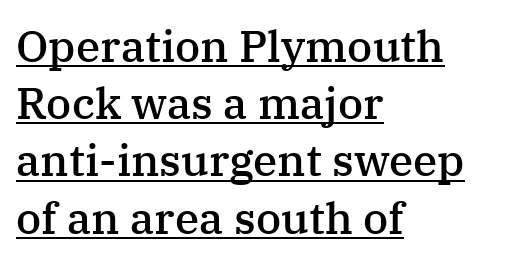
The image shows 44 px semibold serif type, upright; set left-aligned, normal line spacing (1.3x), normal letter spacing, underlined; medium stroke contrast and a medium x-height.
